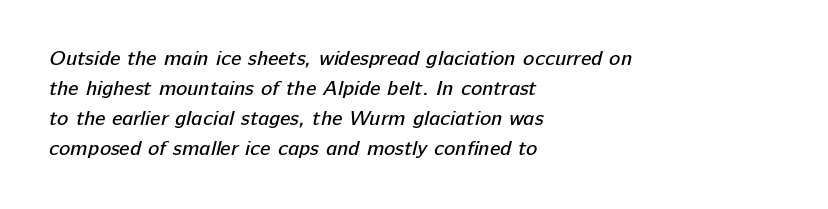
Has an underline been added? It has not. The face looks like a standard text weight, possibly lighter. The designer left line spacing at the default. Letter spacing: default.
